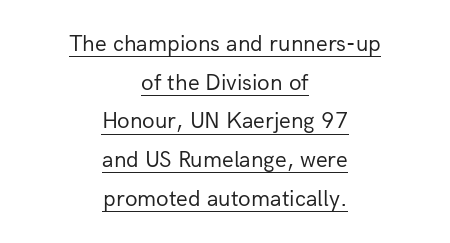
The image shows 23 px text type, upright; set centered, normal line spacing (1.68x), normal letter spacing, underlined.
